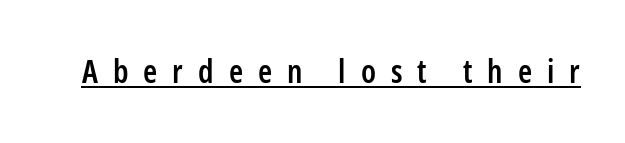
Q: Is the text bold? A: Semi-bold.
Q: Is the text italic (slanted)? A: No, it is upright.
Q: Is the typeface a serif or a sans-serif typeface? A: Sans-serif.
Q: Is the text underlined? A: Yes.
Q: Is the spacing between letters normal or unusually wide? A: Unusually wide.
Q: Width (condensed, normal, or wide)? A: Condensed.
Q: Stroke contrast? A: Low.
Q: x-height? A: Medium.
Q: Monospaced? A: No.
